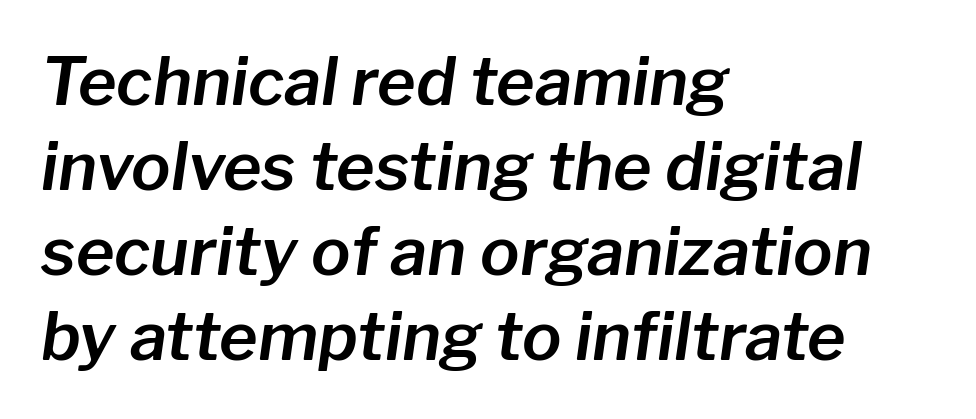
The image shows 66 px text type, italic (leaning right); set left-aligned, normal line spacing (1.29x), normal letter spacing, not underlined; low stroke contrast and a medium x-height.
